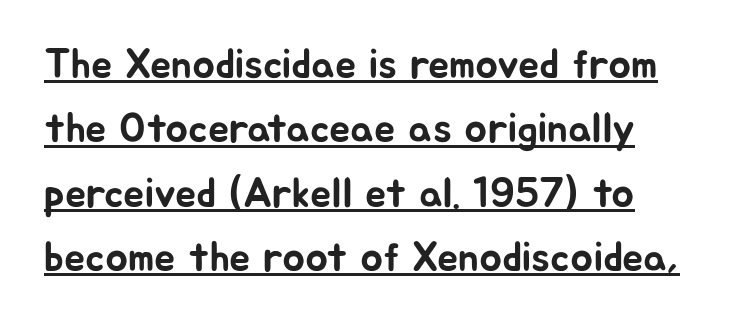
Q: Is the text italic (slanted)? A: No, it is upright.
Q: Is the typeface a serif or a sans-serif typeface? A: Sans-serif.
Q: Is the text underlined? A: Yes.
Q: How is the paragraph aligned? A: Left-aligned.
Q: Is the spacing between letters normal or unusually wide? A: Normal.
Q: Is the spacing between lines tight, normal or loose? A: Normal.
Q: Width (condensed, normal, or wide)? A: Normal.
Q: Stroke contrast? A: Low.
Q: x-height? A: Medium.
Q: Monospaced? A: No.
